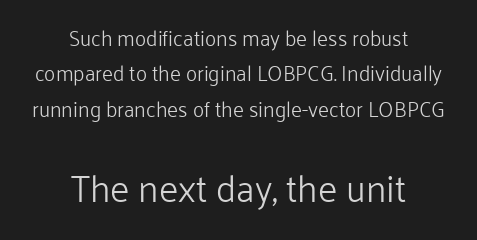
Q: Is the text bold? A: No.
Q: Is the text italic (slanted)? A: No, it is upright.
Q: Is the typeface a serif or a sans-serif typeface? A: Sans-serif.
Q: Is the text underlined? A: No.
Q: How is the paragraph aligned? A: Centered.
Q: Is the spacing between letters normal or unusually wide? A: Normal.
Q: Is the spacing between lines tight, normal or loose? A: Normal.
Q: Which block of text is set in a larger size, the first (top) or the second (bottom)? A: The second (bottom) one.
Q: Width (condensed, normal, or wide)? A: Normal.
Q: Stroke contrast? A: Low.
Q: x-height? A: Medium.
Q: Monospaced? A: No.
